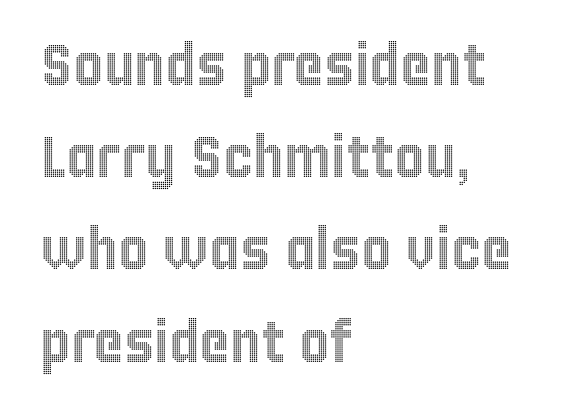
{"italic": "no", "width": "condensed", "x_height": "large", "monospaced": "no", "underline": "no", "align": "left", "line_spacing": "normal", "line_spacing_ratio": 1.59, "letter_spacing": "normal", "letter_spacing_em": 0.0, "glyph_px": 58}
